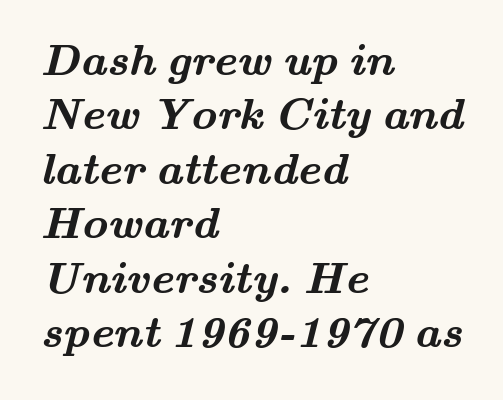
The image shows 45 px semibold, wide serif type; set left-aligned, line spacing 1.21x, normal letter spacing, not underlined; medium stroke contrast and a small x-height.
